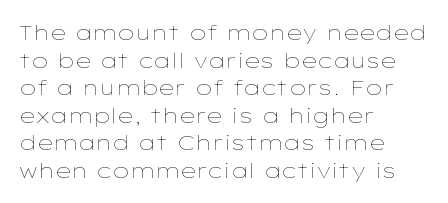
Q: Is the text bold? A: No.
Q: Is the text italic (slanted)? A: No, it is upright.
Q: Is the text underlined? A: No.
Q: How is the paragraph aligned? A: Left-aligned.
Q: Is the spacing between letters normal or unusually wide? A: Normal.
Q: Is the spacing between lines tight, normal or loose? A: Normal.
